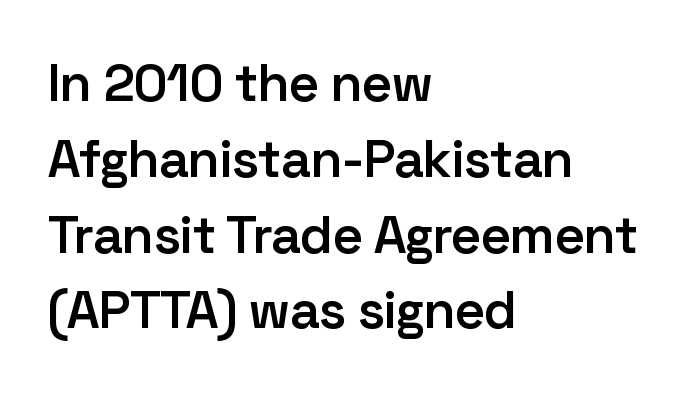
These lines are rendered in a variable-pitch font. Summary of weight: moderately heavy, a semibold. The rendering anchors every line to the left-hand side. Observe the absence of serifs on each vertical stroke in this sample. The face used here is rendered with its standard letterfit. Posture: vertical.
